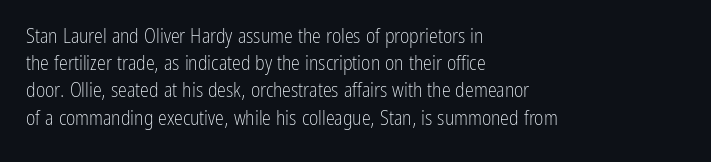
{"italic": "no", "bold": "no", "underline": "no", "align": "left", "line_spacing": "normal", "line_spacing_ratio": 1.36, "letter_spacing": "normal", "letter_spacing_em": 0.0, "glyph_px": 20}
